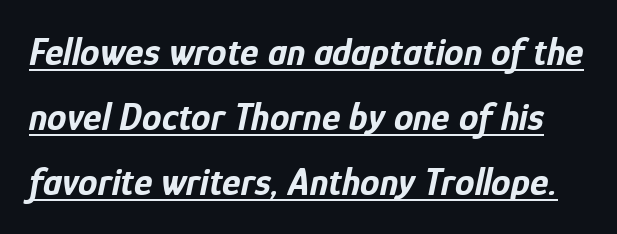
Q: Is the text bold? A: Yes.
Q: Is the text italic (slanted)? A: Yes, it leans right by about 12 degrees.
Q: Is the text underlined? A: Yes.
Q: Is the spacing between letters normal or unusually wide? A: Normal.
Q: Is the spacing between lines tight, normal or loose? A: Normal.
Q: Width (condensed, normal, or wide)? A: Condensed.
Q: Stroke contrast? A: Low.
Q: x-height? A: Medium.
Q: Monospaced? A: No.
